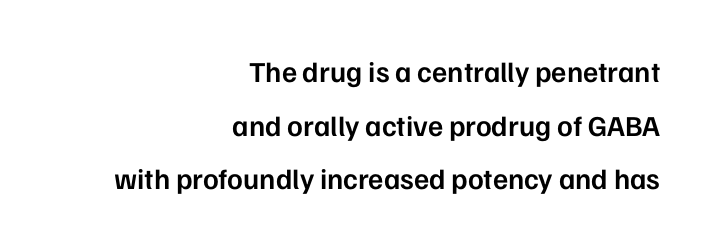
Q: Is the text bold? A: Semi-bold.
Q: Is the text italic (slanted)? A: No, it is upright.
Q: Is the typeface a serif or a sans-serif typeface? A: Sans-serif.
Q: Is the text underlined? A: No.
Q: How is the paragraph aligned? A: Right-aligned.
Q: Is the spacing between letters normal or unusually wide? A: Normal.
Q: Width (condensed, normal, or wide)? A: Normal.
Q: Stroke contrast? A: Low.
Q: x-height? A: Medium.
Q: Monospaced? A: No.
